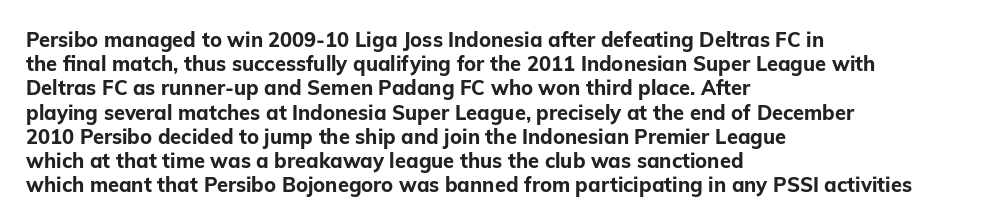
{"italic": "no", "bold": "yes", "underline": "no", "align": "left", "line_spacing_ratio": 1.21, "letter_spacing": "normal", "letter_spacing_em": 0.0, "glyph_px": 20}
